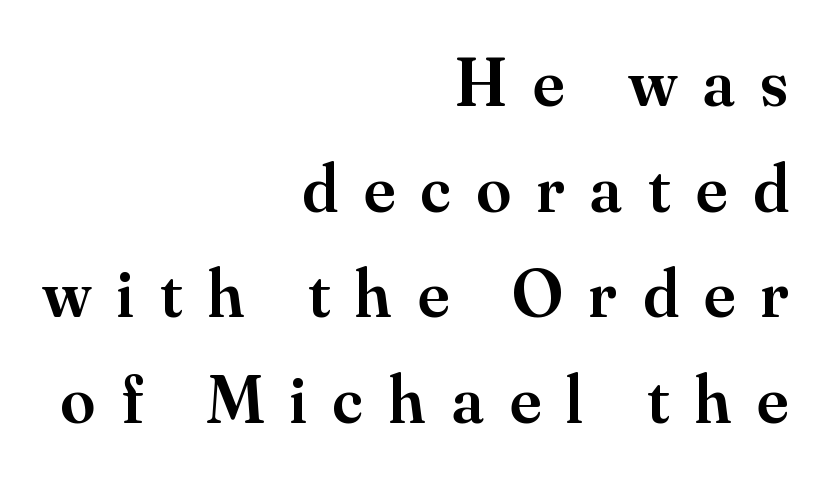
{"serif": "yes", "italic": "no", "bold": "semi", "weight": "semibold", "width": "normal", "stroke_contrast": "medium", "x_height": "small", "monospaced": "no", "underline": "no", "align": "right", "line_spacing": "normal", "line_spacing_ratio": 1.53, "letter_spacing": "wide", "letter_spacing_em": 0.38, "glyph_px": 69}
